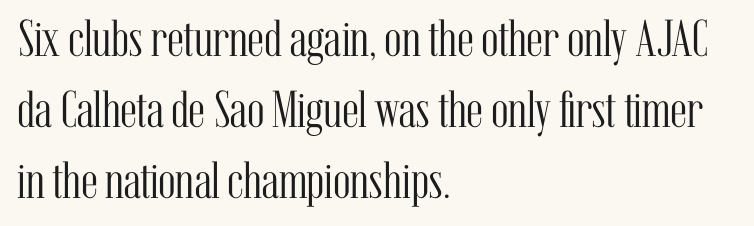
The image shows 52 px light, condensed serif type, upright; set left-aligned, normal line spacing (1.37x), normal letter spacing, not underlined; medium stroke contrast and a medium x-height.
